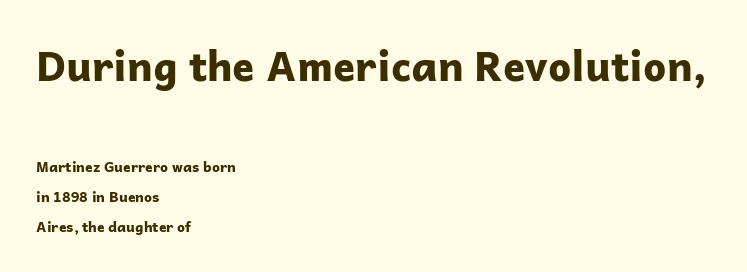
{"serif": "no", "italic": "no", "bold": "yes", "weight": "bold", "width": "normal", "stroke_contrast": "low", "x_height": "medium", "monospaced": "no", "underline": "no", "align": "left", "line_spacing": "loose", "line_spacing_ratio": 2.13, "letter_spacing": "normal", "letter_spacing_em": 0.0, "larger_block": "first", "size_ratio": 2.93, "glyph_px": 41}
